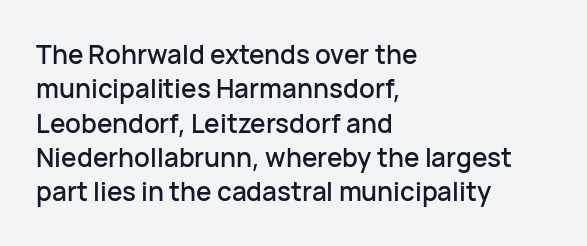
Here the glyphs are tracked normally, forming tight word shapes. Notice how the passage keeps a crisp vertical edge on the left only. A normal amount of white space separates one row of letters from the next. The string is rendered with underlining switched off.
